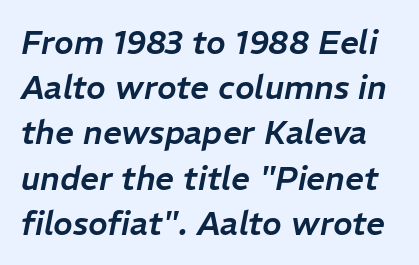
A normal amount of white space separates one row of letters from the next. In terms of posture, this sample is oblique. Has an underline been added? It has not. These lines are rendered in a variable-pitch font. Between one letter and the next there's only the usual sliver of space.
